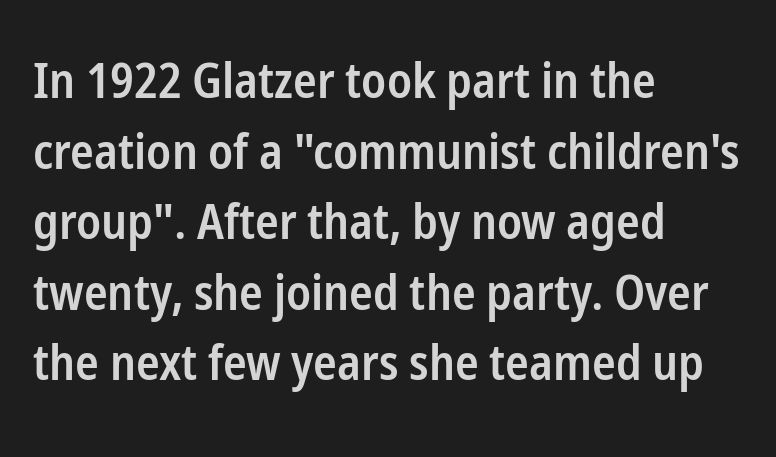
Q: Is the text bold? A: Semi-bold.
Q: Is the text italic (slanted)? A: No, it is upright.
Q: Is the typeface a serif or a sans-serif typeface? A: Sans-serif.
Q: Is the text underlined? A: No.
Q: How is the paragraph aligned? A: Left-aligned.
Q: Is the spacing between letters normal or unusually wide? A: Normal.
Q: Is the spacing between lines tight, normal or loose? A: Normal.
Q: Width (condensed, normal, or wide)? A: Condensed.
Q: Stroke contrast? A: Low.
Q: x-height? A: Medium.
Q: Monospaced? A: No.
